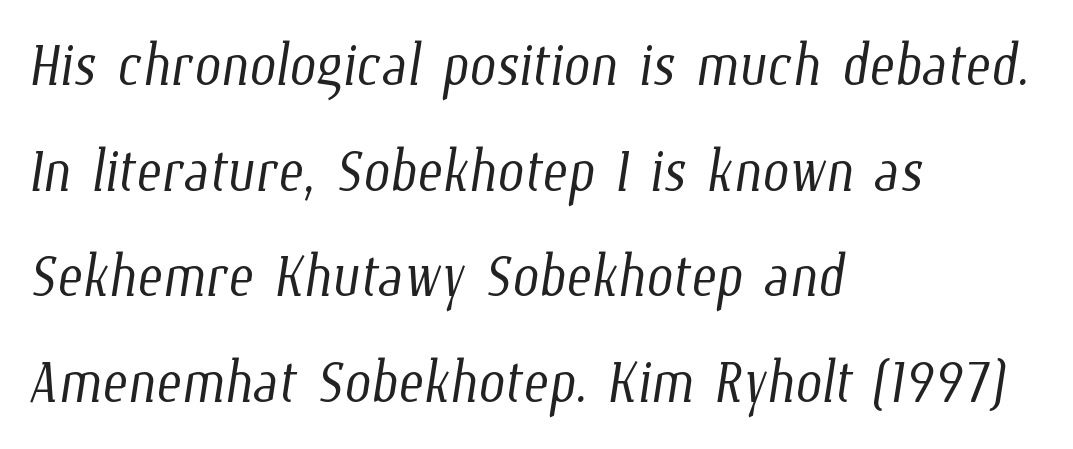
The image shows 76 px light, condensed type; set left-aligned, normal line spacing (1.39x), normal letter spacing, not underlined; low stroke contrast and a medium x-height.
